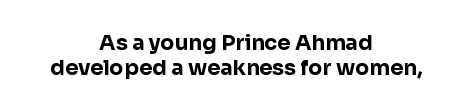
{"italic": "no", "bold": "yes", "underline": "no", "align": "center", "line_spacing_ratio": 1.17, "letter_spacing": "normal", "letter_spacing_em": 0.0, "glyph_px": 21}
